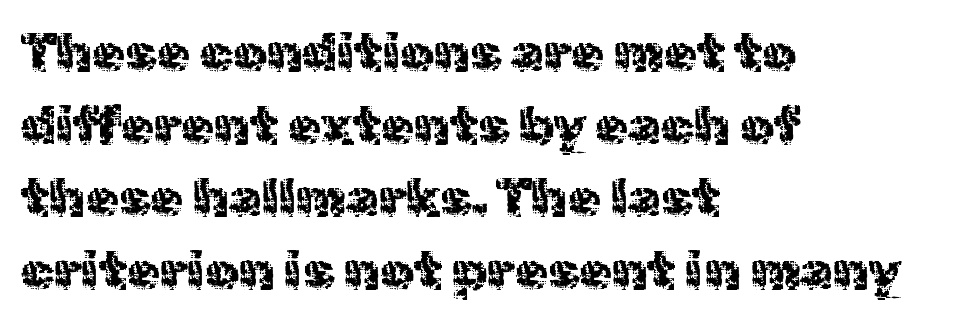
Q: Is the text bold? A: No.
Q: Is the text italic (slanted)? A: No, it is upright.
Q: Is the typeface a serif or a sans-serif typeface? A: Sans-serif.
Q: Is the text underlined? A: No.
Q: How is the paragraph aligned? A: Left-aligned.
Q: Is the spacing between letters normal or unusually wide? A: Normal.
Q: Is the spacing between lines tight, normal or loose? A: Normal.
Q: Width (condensed, normal, or wide)? A: Normal.
Q: x-height? A: Medium.
Q: Monospaced? A: No.
